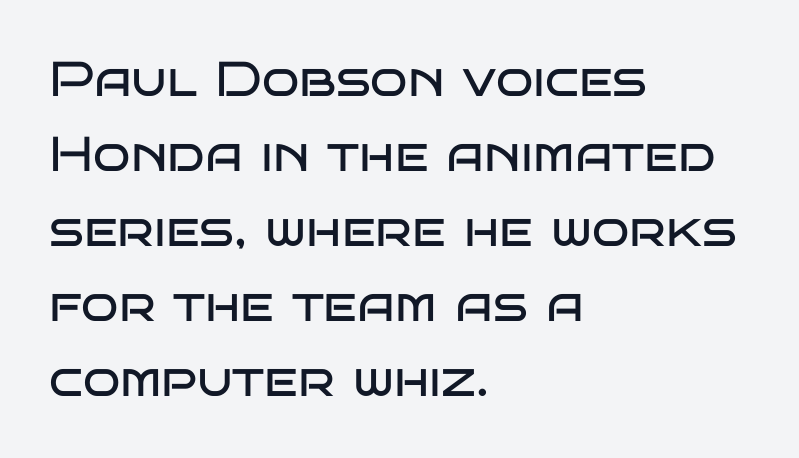
{"serif": "no", "italic": "no", "bold": "no", "weight": "regular", "width": "wide", "stroke_contrast": "low", "x_height": "large", "monospaced": "no", "underline": "no", "align": "left", "line_spacing": "normal", "line_spacing_ratio": 1.53, "letter_spacing": "normal", "letter_spacing_em": 0.0, "glyph_px": 49}
